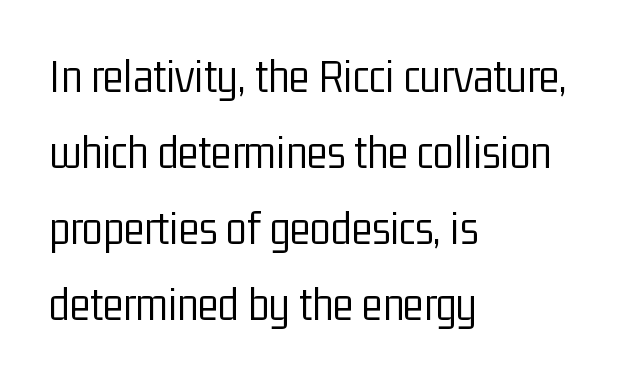
{"serif": "no", "italic": "no", "bold": "no", "weight": "light", "width": "condensed", "stroke_contrast": "low", "x_height": "medium", "monospaced": "no", "underline": "no", "align": "left", "line_spacing": "normal", "line_spacing_ratio": 1.58, "letter_spacing": "normal", "letter_spacing_em": 0.0, "glyph_px": 48}
